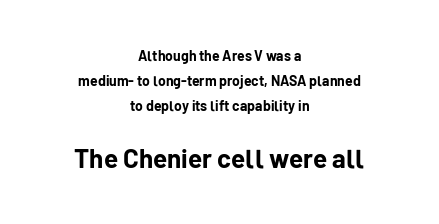
The rendering uses a bold face; every stroke is thick and dark. The axis of the letterforms is exactly vertical. Character size in the trailing block exceeds that of the leading block. Does the copy run flush right? No — it is centered line by line. Descenders are the only things crossing below the line.
